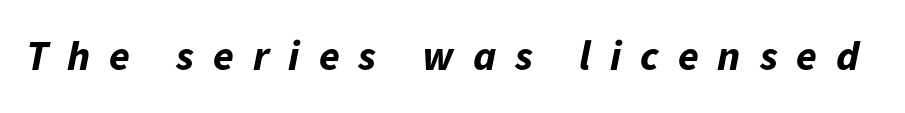
Q: Is the text bold? A: Yes.
Q: Is the text italic (slanted)? A: Yes, it leans right by about 11 degrees.
Q: Is the text underlined? A: No.
Q: Is the spacing between letters normal or unusually wide? A: Unusually wide.
Q: Width (condensed, normal, or wide)? A: Normal.
Q: Stroke contrast? A: Low.
Q: x-height? A: Medium.
Q: Monospaced? A: No.
